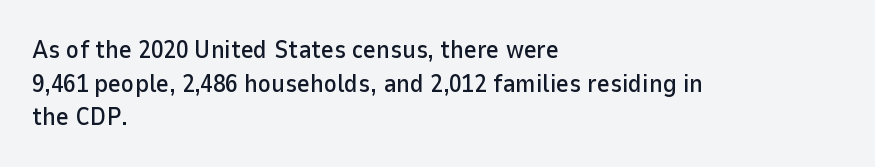
Q: Is the text italic (slanted)? A: No, it is upright.
Q: Is the text underlined? A: No.
Q: How is the paragraph aligned? A: Left-aligned.
Q: Is the spacing between letters normal or unusually wide? A: Normal.
Q: Is the spacing between lines tight, normal or loose? A: Normal.
